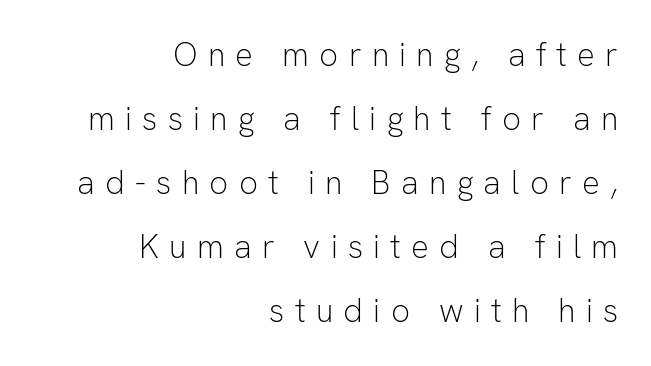
{"serif": "no", "italic": "no", "bold": "no", "weight": "light", "width": "normal", "stroke_contrast": "low", "x_height": "medium", "monospaced": "no", "underline": "no", "align": "right", "line_spacing": "loose", "line_spacing_ratio": 1.94, "letter_spacing": "wide", "letter_spacing_em": 0.31, "glyph_px": 33}
